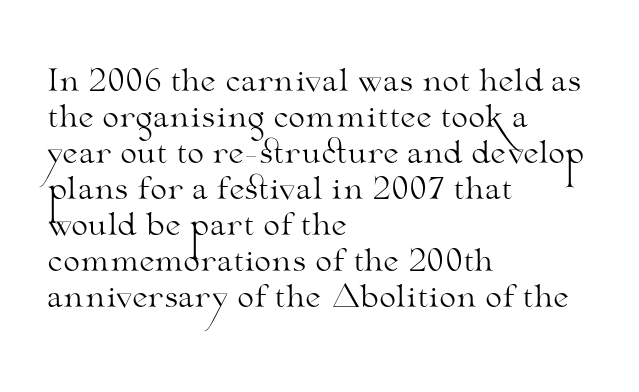
This sample is left-justified, so line endings fall wherever the words run out. Stem width sits at or under what a default text font uses. The face used here is rendered with its standard letterfit. The rendering shows small feet on the letterforms — a serif design.
